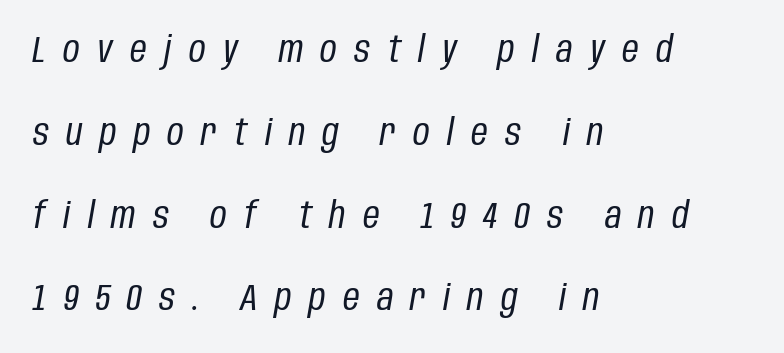
The image shows 36 px regular-weight, condensed type, italic (leaning right); set left-aligned, loose line spacing (2.3x), unusually wide letter spacing (+0.48 em), not underlined; low stroke contrast and a large x-height.
